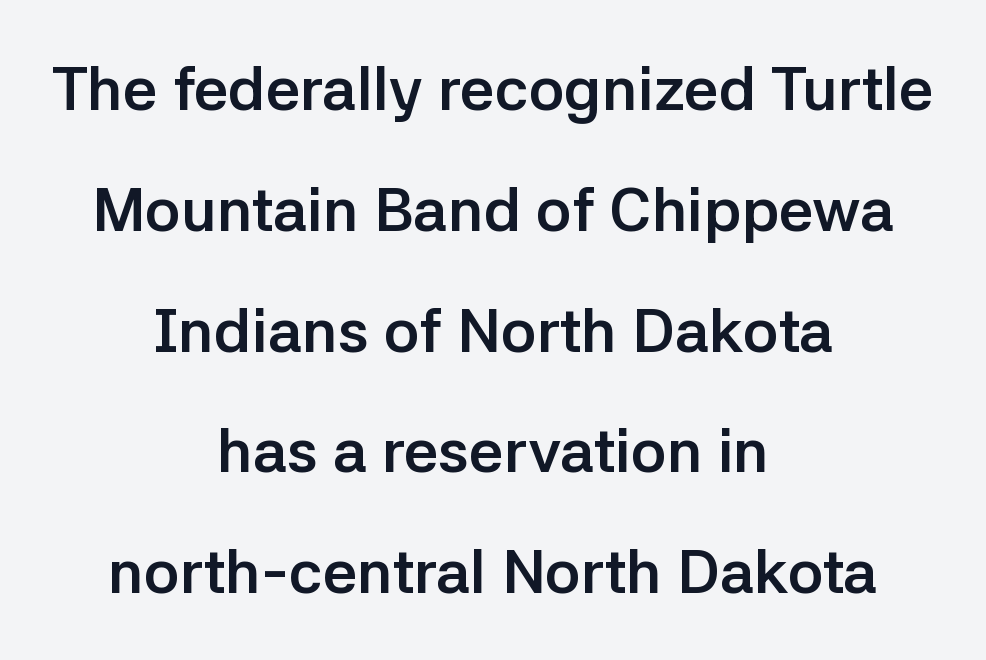
Q: Is the text bold? A: Yes.
Q: Is the text italic (slanted)? A: No, it is upright.
Q: Is the typeface a serif or a sans-serif typeface? A: Sans-serif.
Q: Is the text underlined? A: No.
Q: How is the paragraph aligned? A: Centered.
Q: Is the spacing between letters normal or unusually wide? A: Normal.
Q: Is the spacing between lines tight, normal or loose? A: Loose.
Q: Width (condensed, normal, or wide)? A: Normal.
Q: Stroke contrast? A: Low.
Q: x-height? A: Medium.
Q: Monospaced? A: No.
